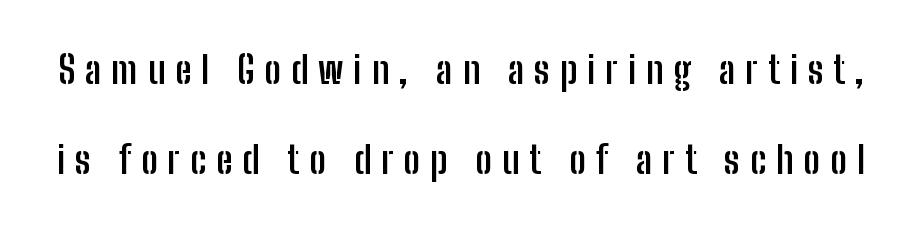
Q: Is the text bold? A: Yes.
Q: Is the text italic (slanted)? A: No, it is upright.
Q: Is the typeface a serif or a sans-serif typeface? A: Sans-serif.
Q: Is the text underlined? A: No.
Q: Is the spacing between letters normal or unusually wide? A: Unusually wide.
Q: Is the spacing between lines tight, normal or loose? A: Loose.
Q: Width (condensed, normal, or wide)? A: Condensed.
Q: Stroke contrast? A: Low.
Q: x-height? A: Medium.
Q: Monospaced? A: No.
